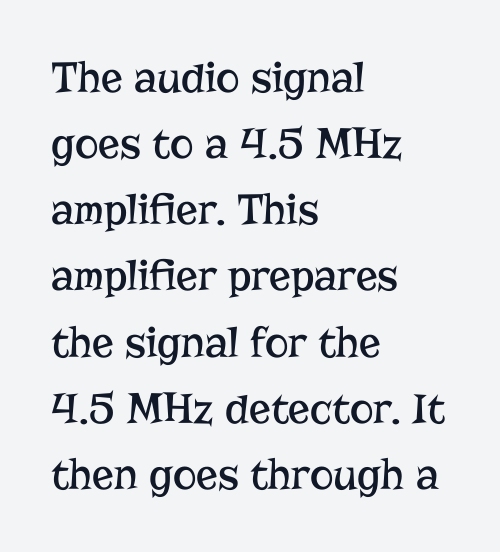
{"serif": "yes", "italic": "no", "bold": "no", "weight": "regular", "width": "normal", "stroke_contrast": "low", "x_height": "medium", "monospaced": "no", "underline": "no", "align": "left", "line_spacing": "normal", "line_spacing_ratio": 1.47, "letter_spacing": "normal", "letter_spacing_em": 0.0, "glyph_px": 45}
